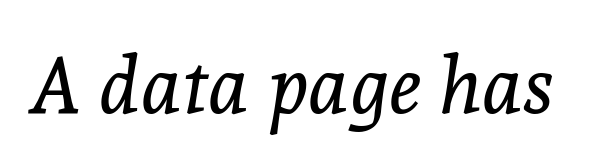
{"serif": "yes", "italic": "yes", "lean": "right", "slant_degrees": 8, "bold": "no", "weight": "regular", "width": "normal", "x_height": "medium", "monospaced": "no", "underline": "no", "letter_spacing": "normal", "letter_spacing_em": 0.0, "glyph_px": 79}
